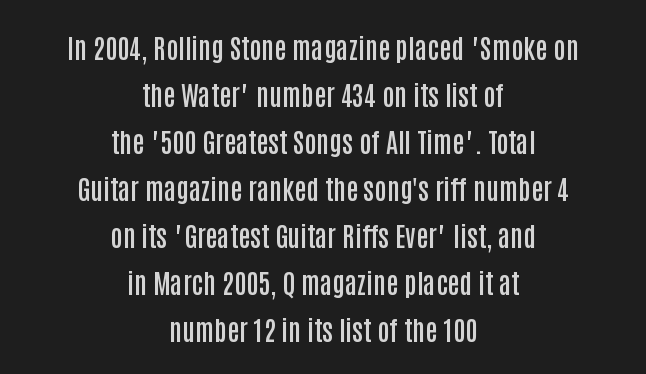
The zone under the glyphs is completely vacant. Vertical strokes here are truly vertical. Weight check: semibold — heavier than regular, not quite bold. How are the letters spaced? Ordinarily, with no added tracking.
